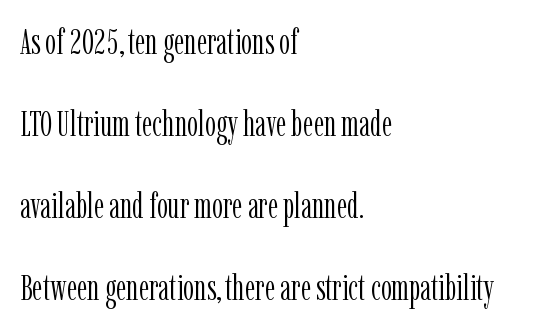
Spacing verdict: proportional, widths tailored to each character. Examine the stroke ends and you'll spot serifs. This sample is left-justified, so line endings fall wherever the words run out. You can tell it's not italic because the verticals are truly vertical. The space between consecutive lines is lavish.
